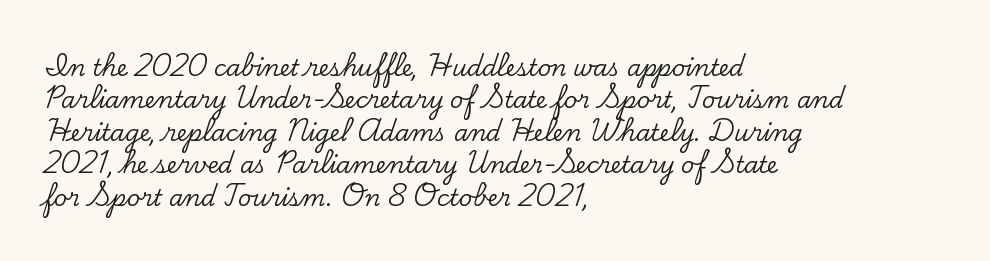
Q: Is the text italic (slanted)? A: Yes.
Q: Is the text underlined? A: No.
Q: How is the paragraph aligned? A: Left-aligned.
Q: Is the spacing between letters normal or unusually wide? A: Normal.
Q: Is the spacing between lines tight, normal or loose? A: Normal.
